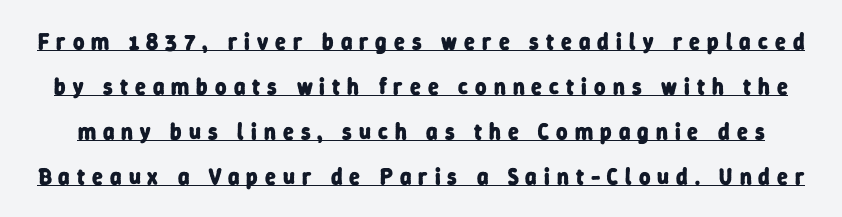
In terms of leading, this rendering errs on the spacious side. Decoration check: the copy is underlined. Bold? Absolutely — the strokes are thick and heavy. Here the glyphs are tracked loosely, breaking word shapes into spaced letters.
